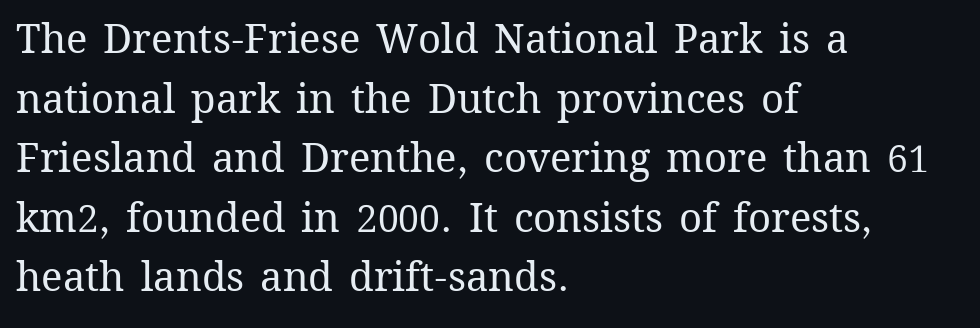
{"italic": "no", "bold": "no", "weight": "regular", "width": "normal", "stroke_contrast": "medium", "x_height": "medium", "monospaced": "no", "underline": "no", "align": "left", "line_spacing": "normal", "line_spacing_ratio": 1.49, "letter_spacing": "normal", "letter_spacing_em": 0.0, "glyph_px": 40}
